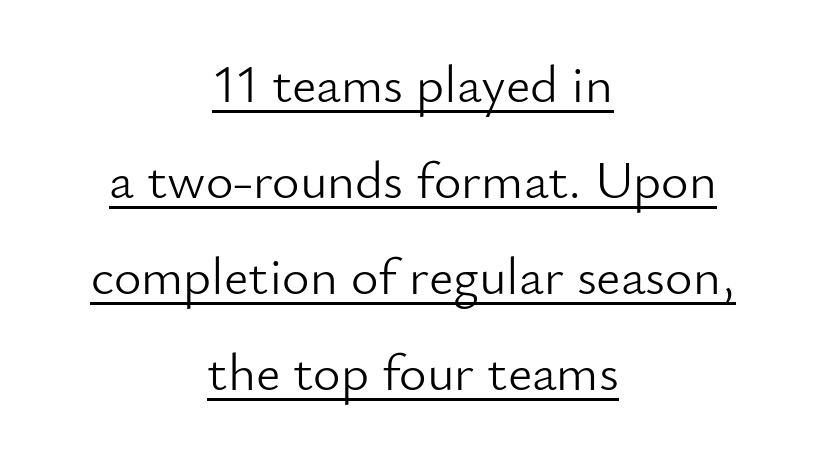
Q: Is the text bold? A: No.
Q: Is the text italic (slanted)? A: No, it is upright.
Q: Is the typeface a serif or a sans-serif typeface? A: Sans-serif.
Q: Is the text underlined? A: Yes.
Q: How is the paragraph aligned? A: Centered.
Q: Is the spacing between letters normal or unusually wide? A: Normal.
Q: Width (condensed, normal, or wide)? A: Normal.
Q: Stroke contrast? A: Low.
Q: x-height? A: Small.
Q: Monospaced? A: No.
